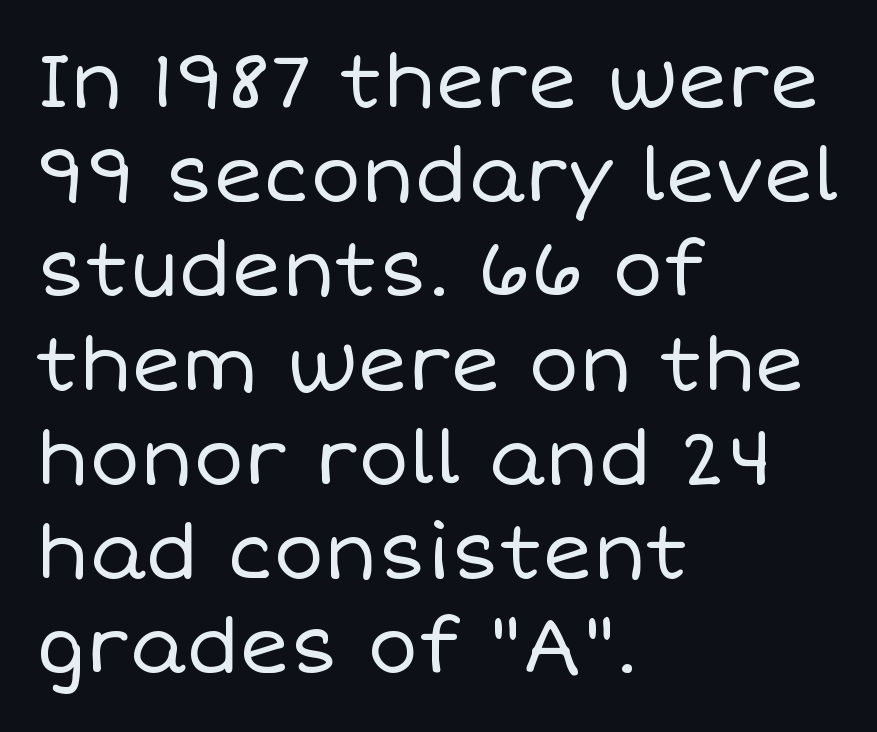
Q: Is the text bold? A: No.
Q: Is the text italic (slanted)? A: No, it is upright.
Q: Is the text underlined? A: No.
Q: How is the paragraph aligned? A: Left-aligned.
Q: Is the spacing between letters normal or unusually wide? A: Normal.
Q: Width (condensed, normal, or wide)? A: Normal.
Q: Stroke contrast? A: Low.
Q: x-height? A: Large.
Q: Monospaced? A: No.
